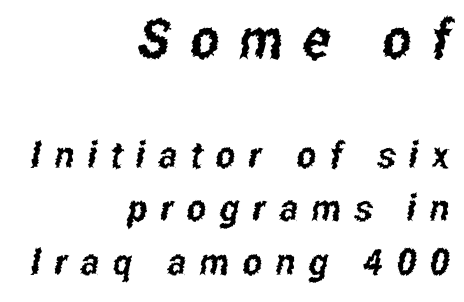
{"serif": "no", "width": "condensed", "stroke_contrast": "low", "x_height": "medium", "monospaced": "no", "underline": "no", "align": "right", "line_spacing": "normal", "line_spacing_ratio": 1.45, "letter_spacing": "wide", "letter_spacing_em": 0.36, "larger_block": "first", "size_ratio": 1.49, "glyph_px": 55}
